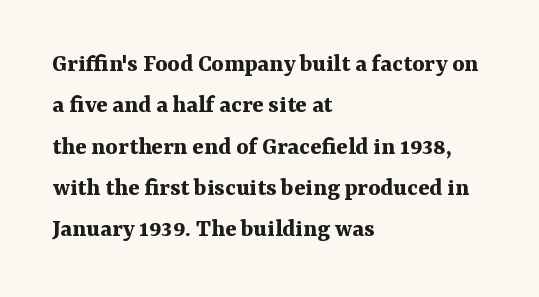
The image shows 26 px bold type, upright; set left-aligned, normal line spacing (1.59x), normal letter spacing, not underlined.
